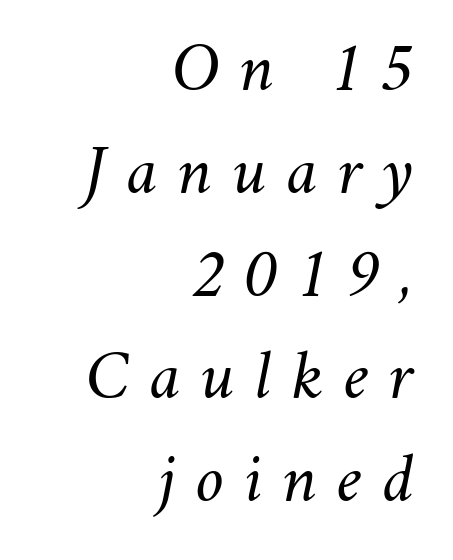
The image shows 69 px regular-weight type, italic (leaning right); set right-aligned, normal line spacing (1.49x), unusually wide letter spacing (+0.29 em), not underlined; medium stroke contrast and a small x-height.
